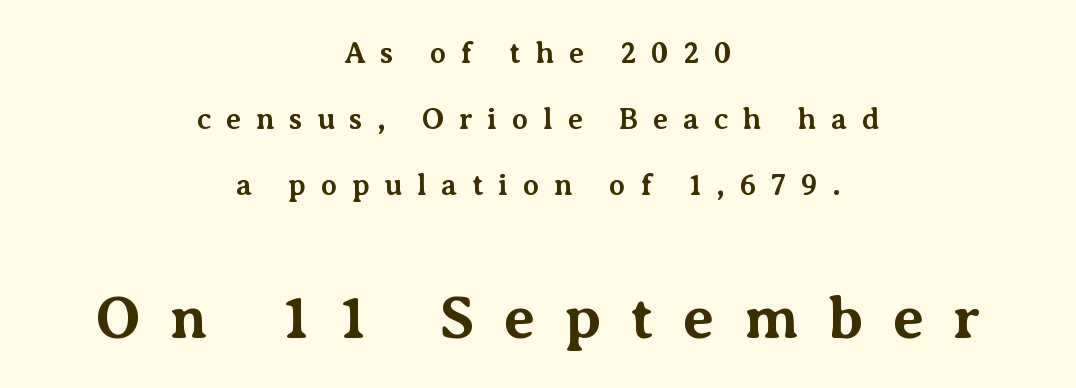
The image shows 61 px bold serif type, upright; set centered, loose line spacing (2.2x), unusually wide letter spacing (+0.48 em), not underlined; the second (bottom) block is 2.03x larger; medium stroke contrast and a medium x-height.
